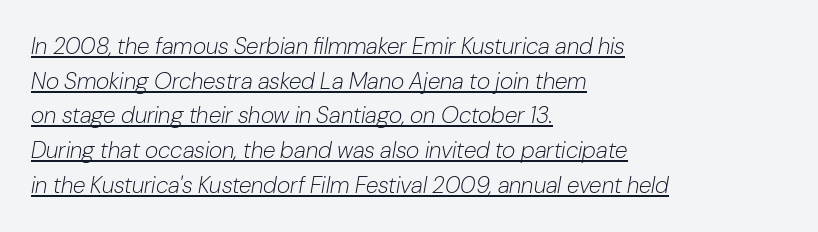
The image shows 23 px text type, italic (leaning right); set left-aligned, normal line spacing (1.51x), normal letter spacing, underlined.
